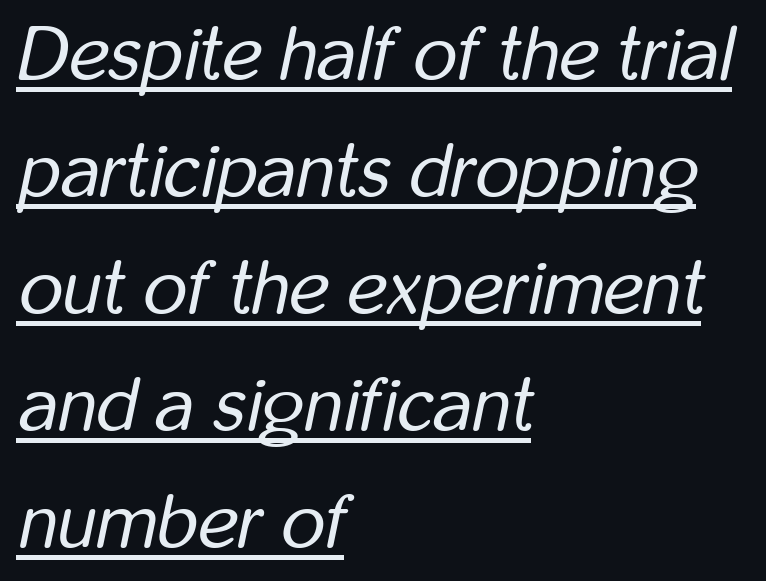
{"italic": "yes", "lean": "right", "slant_degrees": 12, "bold": "no", "weight": "regular", "width": "condensed", "stroke_contrast": "low", "x_height": "medium", "monospaced": "no", "underline": "yes", "align": "left", "line_spacing": "normal", "line_spacing_ratio": 1.54, "letter_spacing": "normal", "letter_spacing_em": 0.0, "glyph_px": 76}
